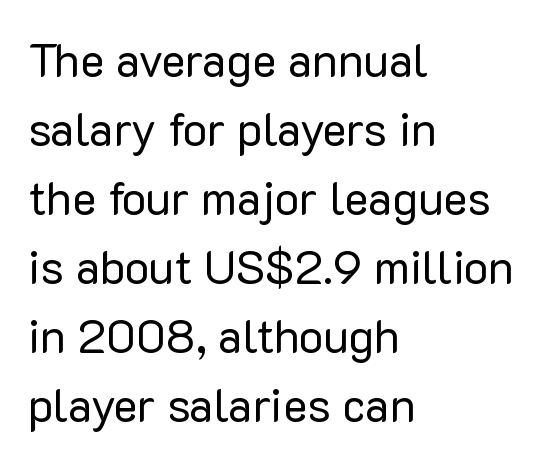
Q: Is the text bold? A: No.
Q: Is the text italic (slanted)? A: No, it is upright.
Q: Is the typeface a serif or a sans-serif typeface? A: Sans-serif.
Q: Is the text underlined? A: No.
Q: How is the paragraph aligned? A: Left-aligned.
Q: Is the spacing between letters normal or unusually wide? A: Normal.
Q: Is the spacing between lines tight, normal or loose? A: Normal.
Q: Width (condensed, normal, or wide)? A: Normal.
Q: Stroke contrast? A: Low.
Q: x-height? A: Medium.
Q: Monospaced? A: No.
